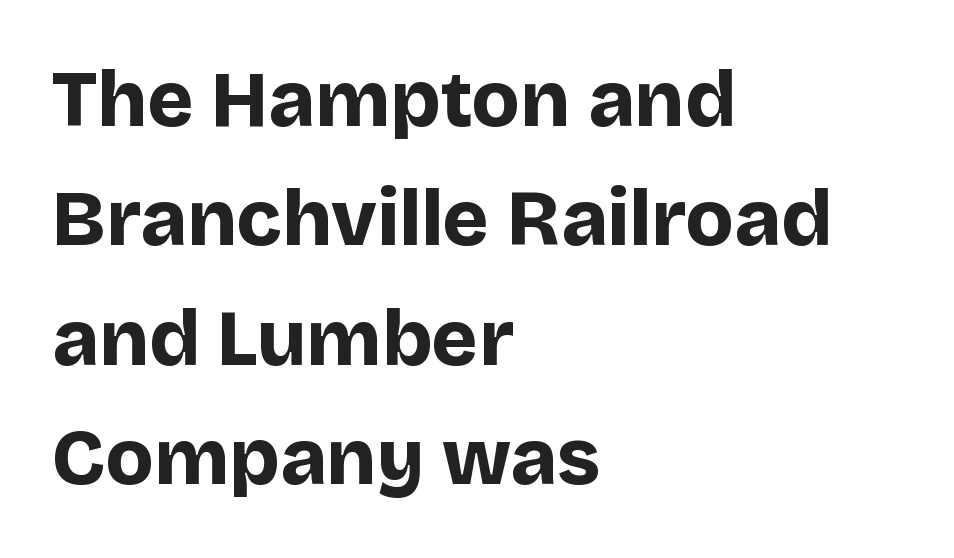
{"serif": "no", "italic": "no", "bold": "yes", "weight": "bold", "width": "normal", "stroke_contrast": "low", "x_height": "large", "monospaced": "no", "underline": "no", "align": "left", "line_spacing": "normal", "line_spacing_ratio": 1.51, "letter_spacing": "normal", "letter_spacing_em": 0.0, "glyph_px": 79}
